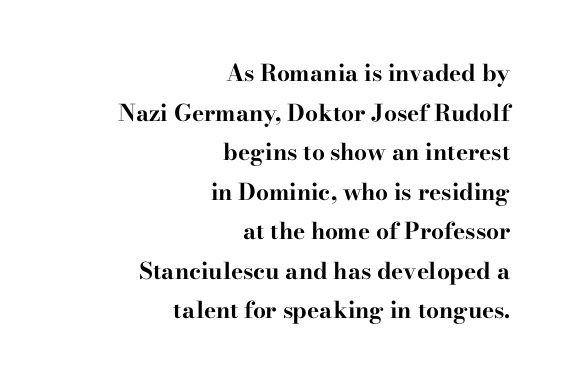
The zone under the glyphs is completely vacant. Upright lettering throughout. Students, note that the glyphs here touch the page at normal intervals. Every row of glyphs terminates at an identical x-position on the right. Bold? Absolutely — the strokes are thick and heavy.
